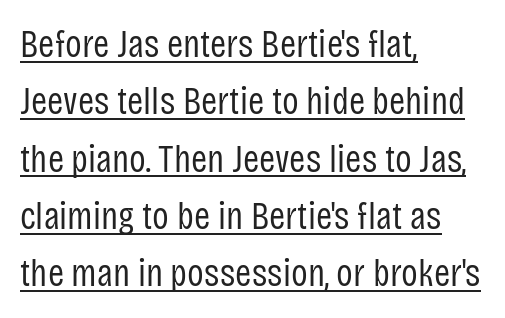
The image shows 39 px regular-weight, condensed sans-serif type, upright; set left-aligned, normal line spacing (1.47x), normal letter spacing, underlined; low stroke contrast and a large x-height.
